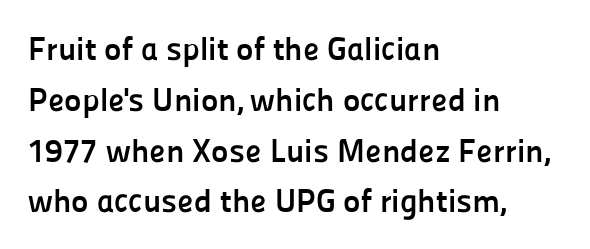
The passage is arranged the way most books set body copy — flush left. The passage shown has conventional tracking throughout. Typesetter's note: full bold, strokes at maximum text heaviness. When letters stand straight like this, we call the style roman or upright. Regarding leading, the lines here are spaced in the standard way. The passage shown is typed in a proportional face where columns would drift.
